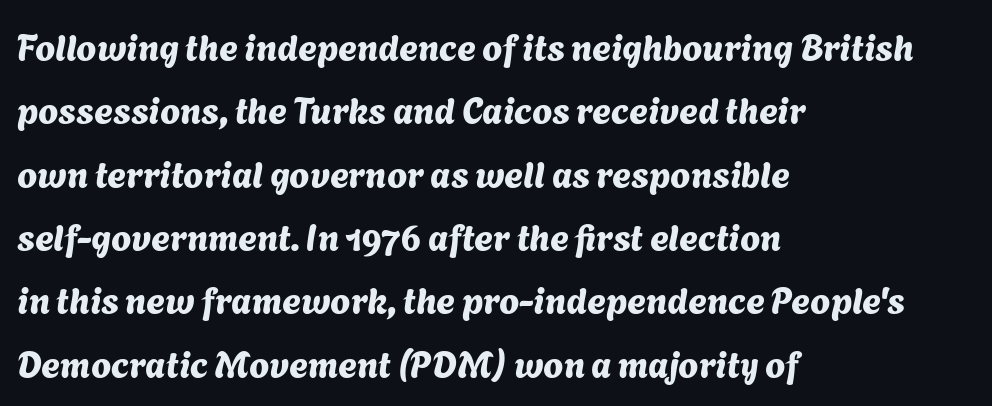
The passage shown is not underscored anywhere. Stroke terminals: plain, sans-serif. The rendering uses natural spacing where letterforms have individual widths. Tracking value appears to be zero — textbook default spacing. The ragged edge is on the right, which tells us the setting is flush left.
